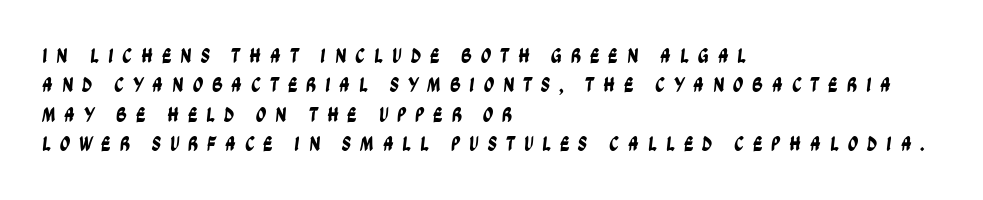
Q: Is the text underlined? A: No.
Q: How is the paragraph aligned? A: Left-aligned.
Q: Is the spacing between letters normal or unusually wide? A: Unusually wide.
Q: Is the spacing between lines tight, normal or loose? A: Normal.
